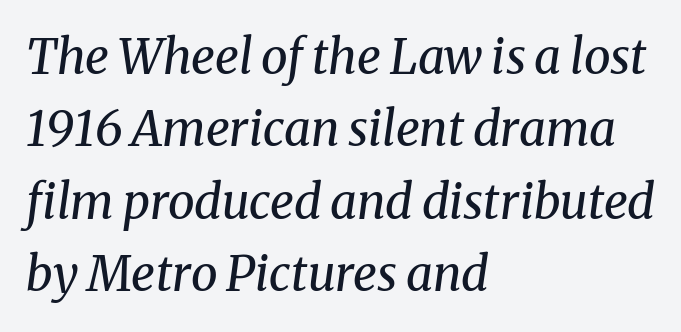
The words here are not underlined. All the whitespace from short lines collects on the right. Think standard paragraph weight, or any step lighter than that. The rendering uses natural spacing where letterforms have individual widths. These lines are composed in type with serifs.
